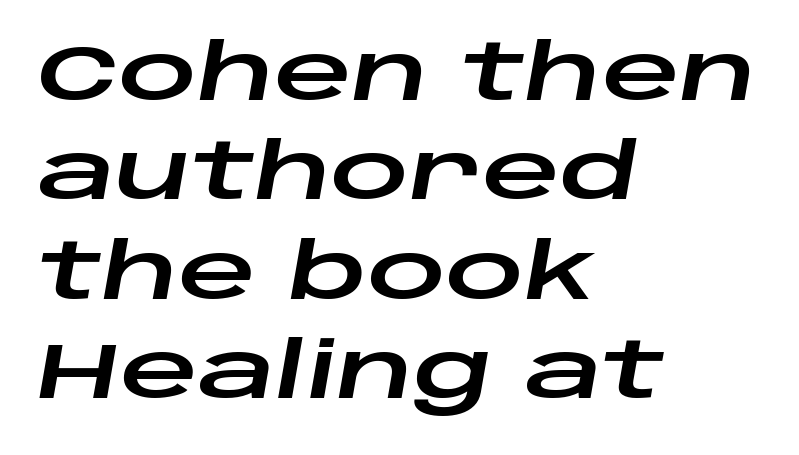
Q: Is the text italic (slanted)? A: Yes, it leans right by about 10 degrees.
Q: Is the text underlined? A: No.
Q: How is the paragraph aligned? A: Left-aligned.
Q: Is the spacing between letters normal or unusually wide? A: Normal.
Q: Is the spacing between lines tight, normal or loose? A: Normal.
Q: Width (condensed, normal, or wide)? A: Wide.
Q: Stroke contrast? A: Low.
Q: x-height? A: Large.
Q: Monospaced? A: No.
